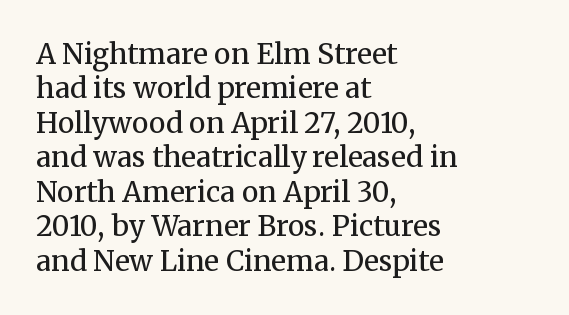
The image shows 28 px regular-weight serif type, upright; set left-aligned, line spacing 1.23x, normal letter spacing, not underlined; medium stroke contrast and a medium x-height.
